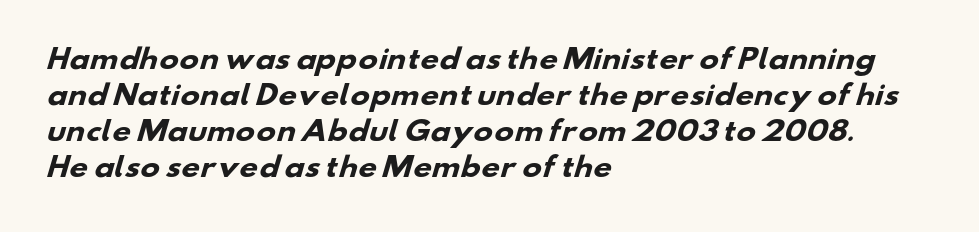
A dark, heavy texture on the line: the type is bold. One glance says typical: line gaps are just what's usual. The space directly below the letters is spotless. Line beginnings align vertically; line endings do not.
